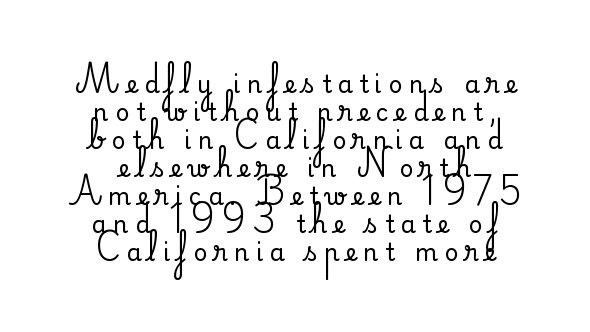
{"italic": "no", "underline": "no", "align": "center", "line_spacing_ratio": 1.17, "letter_spacing": "wide", "letter_spacing_em": 0.27, "glyph_px": 24}
